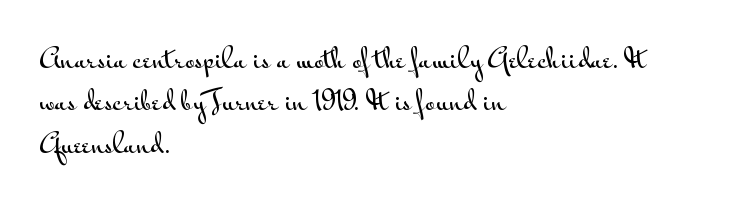
Q: Is the text italic (slanted)? A: Yes.
Q: Is the text underlined? A: No.
Q: How is the paragraph aligned? A: Left-aligned.
Q: Is the spacing between letters normal or unusually wide? A: Normal.
Q: Is the spacing between lines tight, normal or loose? A: Normal.
